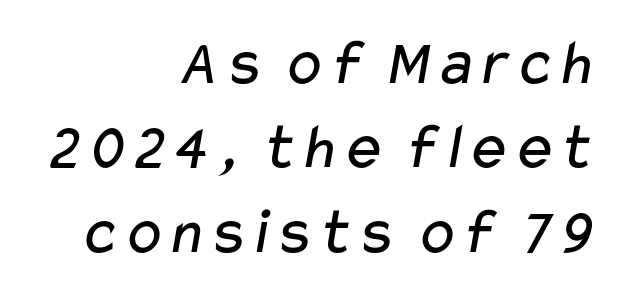
Check under the words: just untouched page. Do the characters align in a grid? No, the font is proportional. One glance says typical: line gaps are just what's usual. A student would call this right alignment; a typographer would say flush right, rag left. The rendering keeps characters at their native spacing. Unlike a traditional serif, this face leaves its strokes unadorned.
